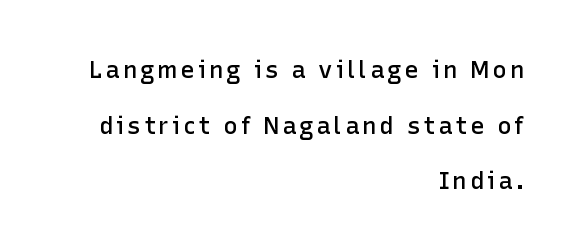
The image shows 24 px text type, upright; set right-aligned, loose line spacing (2.32x), not underlined.
